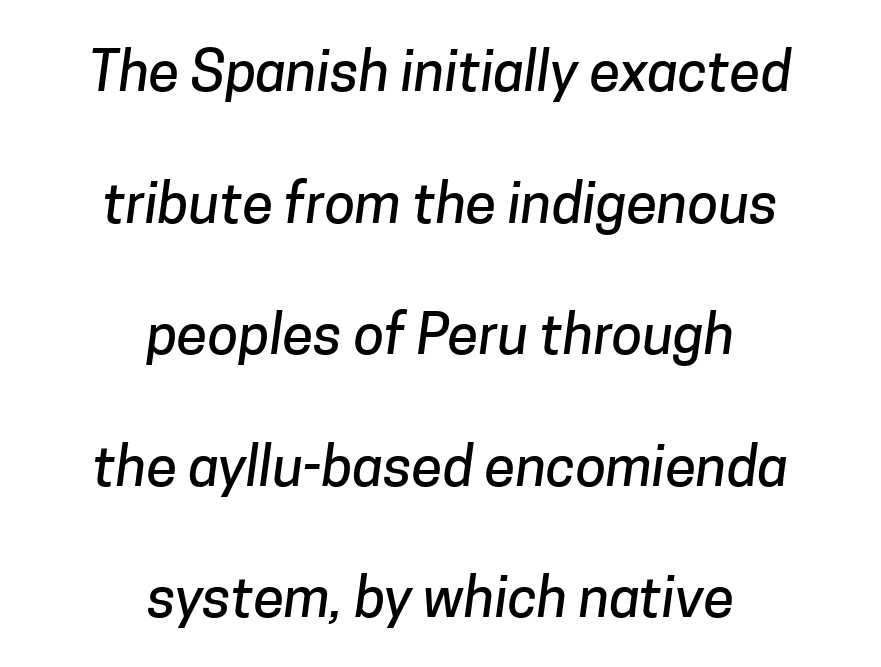
{"serif": "no", "width": "normal", "stroke_contrast": "low", "x_height": "medium", "monospaced": "no", "underline": "no", "align": "center", "line_spacing": "loose", "line_spacing_ratio": 2.35, "letter_spacing": "normal", "letter_spacing_em": 0.0, "glyph_px": 56}
